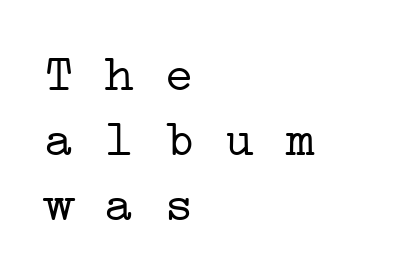
The image shows 50 px light, wide serif type, monospaced; set left-aligned, normal line spacing (1.3x), normal letter spacing, not underlined; low stroke contrast and a medium x-height.
